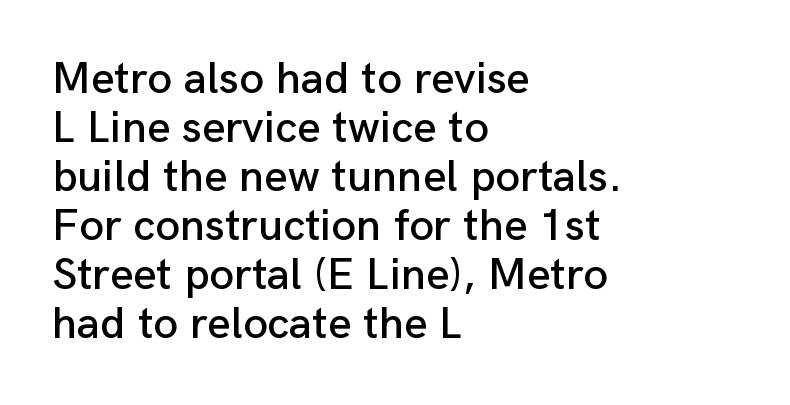
{"serif": "no", "italic": "no", "width": "normal", "stroke_contrast": "low", "x_height": "medium", "monospaced": "no", "underline": "no", "align": "left", "line_spacing": "tight", "line_spacing_ratio": 1.09, "letter_spacing": "normal", "letter_spacing_em": 0.0, "glyph_px": 45}
